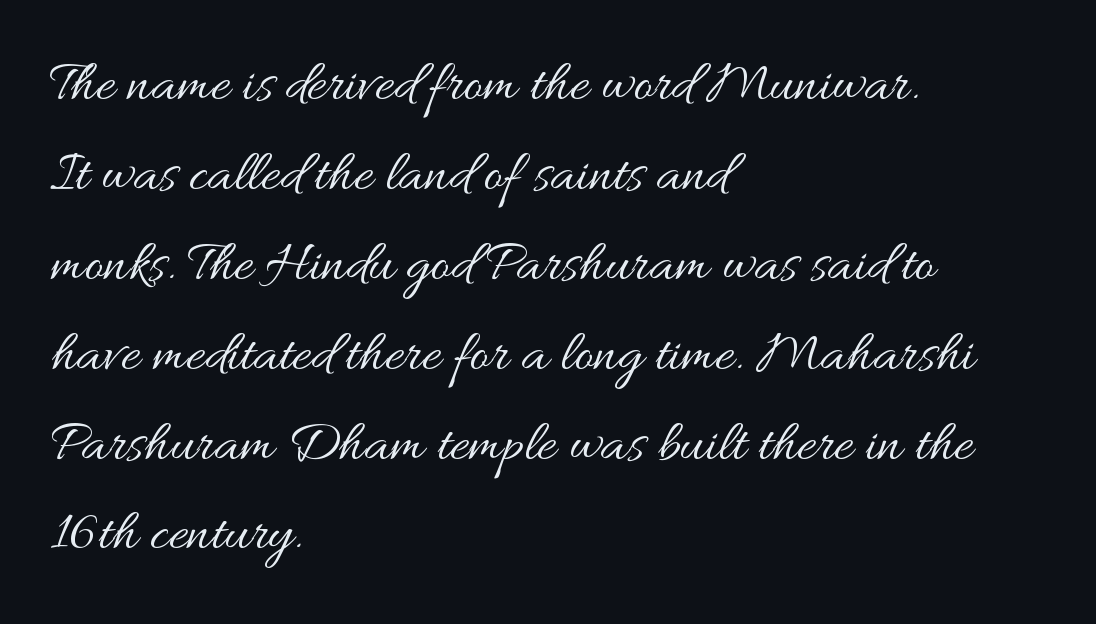
Q: Is the text bold? A: No.
Q: Is the text italic (slanted)? A: Yes.
Q: Is the text underlined? A: No.
Q: How is the paragraph aligned? A: Left-aligned.
Q: Is the spacing between letters normal or unusually wide? A: Normal.
Q: Is the spacing between lines tight, normal or loose? A: Normal.
Q: Width (condensed, normal, or wide)? A: Wide.
Q: Stroke contrast? A: Medium.
Q: x-height? A: Small.
Q: Monospaced? A: No.
